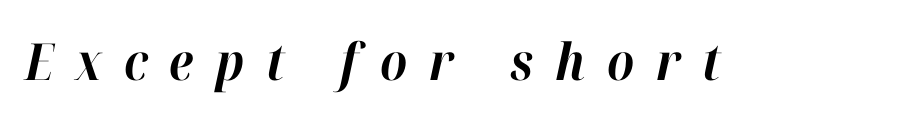
A typesetter would call this proportional, since set widths differ per character. The specimen omits any rule beneath the text block's lines. These words are printed bold, with thick strokes throughout. Yep, that's italic — everything's leaning. A typesetter would call this heavily tracked-out type.
